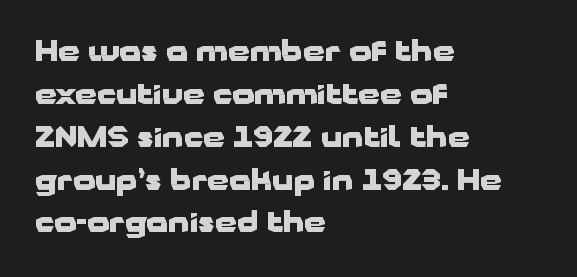
Q: Is the text bold? A: Yes.
Q: Is the text italic (slanted)? A: No, it is upright.
Q: Is the typeface a serif or a sans-serif typeface? A: Sans-serif.
Q: Is the text underlined? A: No.
Q: How is the paragraph aligned? A: Left-aligned.
Q: Is the spacing between letters normal or unusually wide? A: Normal.
Q: Is the spacing between lines tight, normal or loose? A: Normal.
Q: Width (condensed, normal, or wide)? A: Wide.
Q: Stroke contrast? A: Low.
Q: x-height? A: Medium.
Q: Monospaced? A: No.
